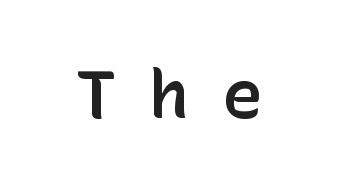
{"serif": "no", "italic": "no", "bold": "semi", "weight": "semibold", "width": "normal", "stroke_contrast": "low", "x_height": "medium", "underline": "no", "letter_spacing": "wide", "letter_spacing_em": 0.47, "glyph_px": 68}
